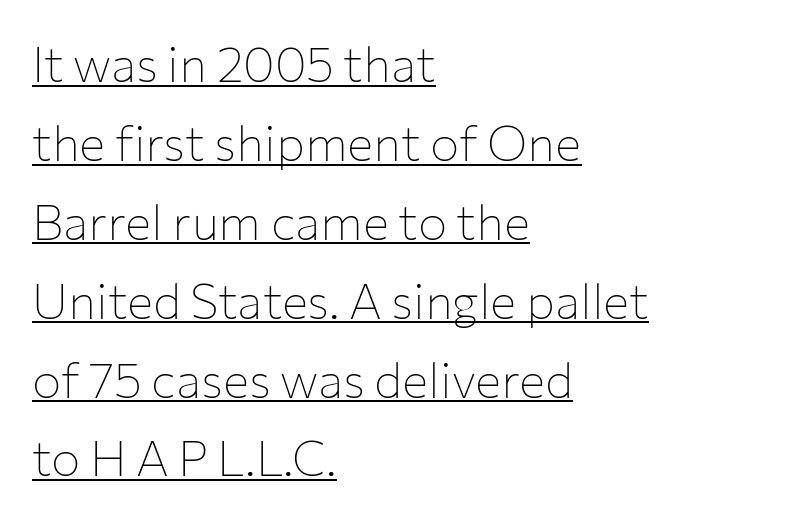
The image shows 49 px thin sans-serif type, upright; set left-aligned, normal line spacing (1.61x), normal letter spacing, underlined; low stroke contrast and a medium x-height.
